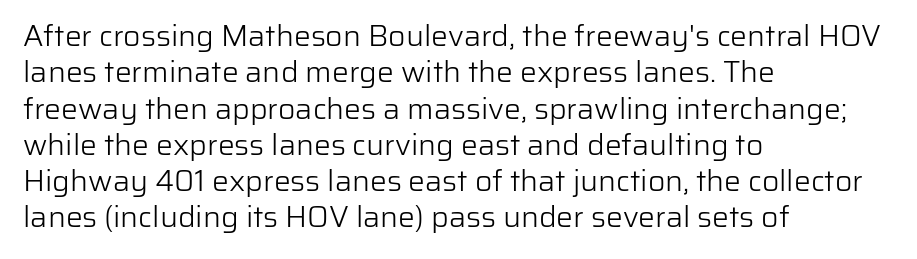
The font family rendered here belongs to the sans-serif group. Rule under the text: the space is simply empty. Think of a printed novel: that variable character pitch is what you see here. Is the block centered? No — it sits flush against the left margin. Compared with typical body copy, the letter spacing here is the same.
